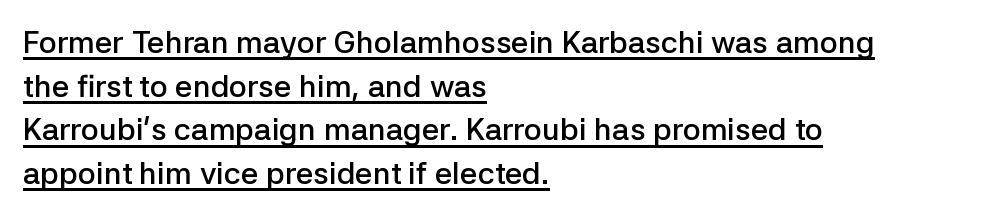
Does the lettering tilt? It doesn't — this is upright. In terms of leading, this rendering sits right in the middle. Short and long lines alike share a common starting point at left. Every letter is mildly thick-stroked: semibold rather than bold.
